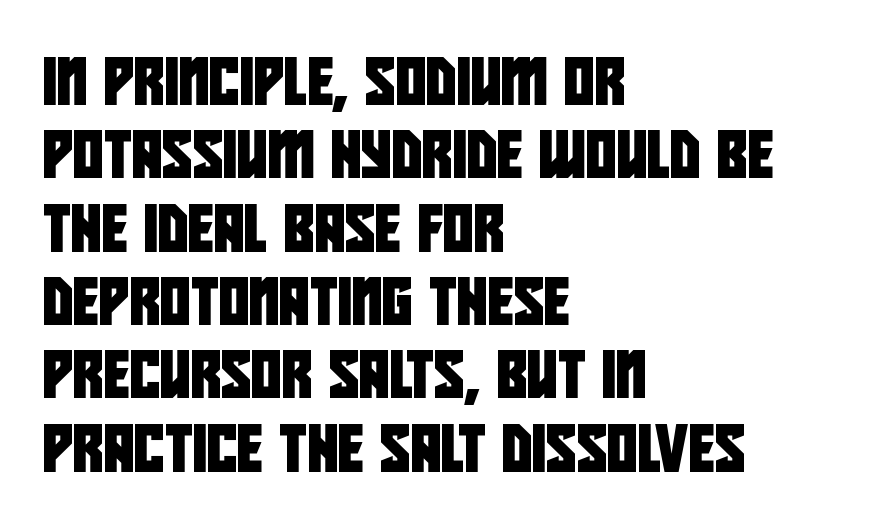
Q: Is the typeface a serif or a sans-serif typeface? A: Sans-serif.
Q: Is the text underlined? A: No.
Q: How is the paragraph aligned? A: Left-aligned.
Q: Is the spacing between letters normal or unusually wide? A: Normal.
Q: Is the spacing between lines tight, normal or loose? A: Normal.
Q: Width (condensed, normal, or wide)? A: Condensed.
Q: Stroke contrast? A: Low.
Q: x-height? A: Large.
Q: Monospaced? A: No.
